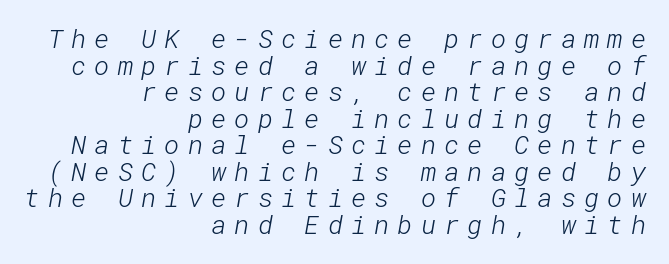
Q: Is the text bold? A: No.
Q: Is the text underlined? A: No.
Q: How is the paragraph aligned? A: Right-aligned.
Q: Is the spacing between letters normal or unusually wide? A: Unusually wide.
Q: Is the spacing between lines tight, normal or loose? A: Tight.
